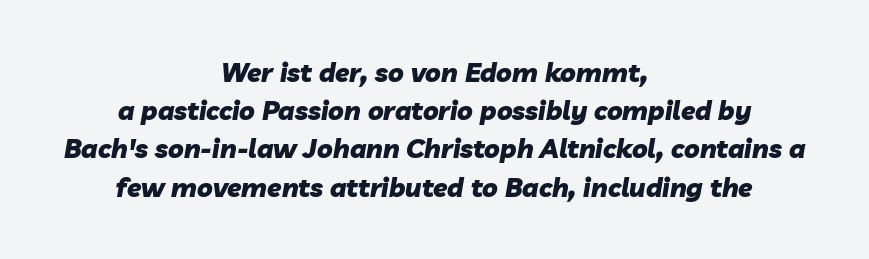
The image shows 26 px bold type, italic (leaning right); set centered, normal line spacing (1.47x), normal letter spacing, not underlined.
